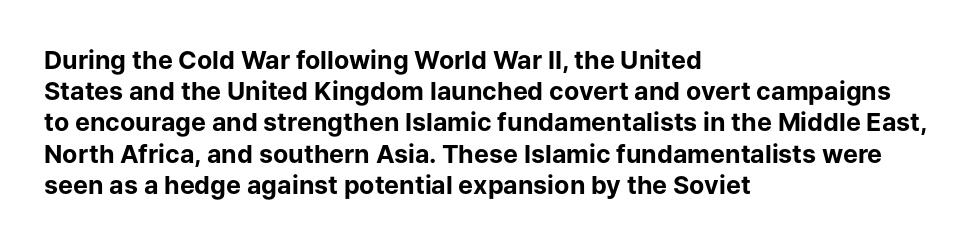
Caption: standard tracking, unaltered. Weight: bold. Line beginnings align vertically; line endings do not. The type sits square on the baseline with zero lean.
